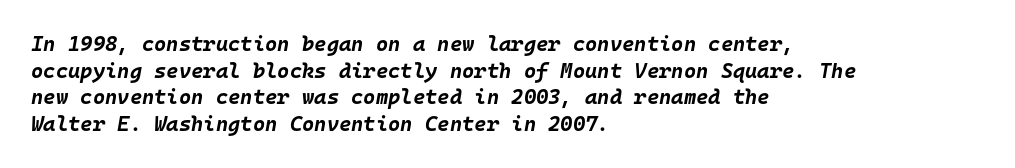
Left-aligned paragraph, ragged on the right. Rule under the text: the space is simply empty. The face used here has a pronounced slope to its letters. These words are printed bold, with thick strokes throughout. The horizontal fit of the characters is conventional and even. The line-height multiplier appears to be the usual default.
